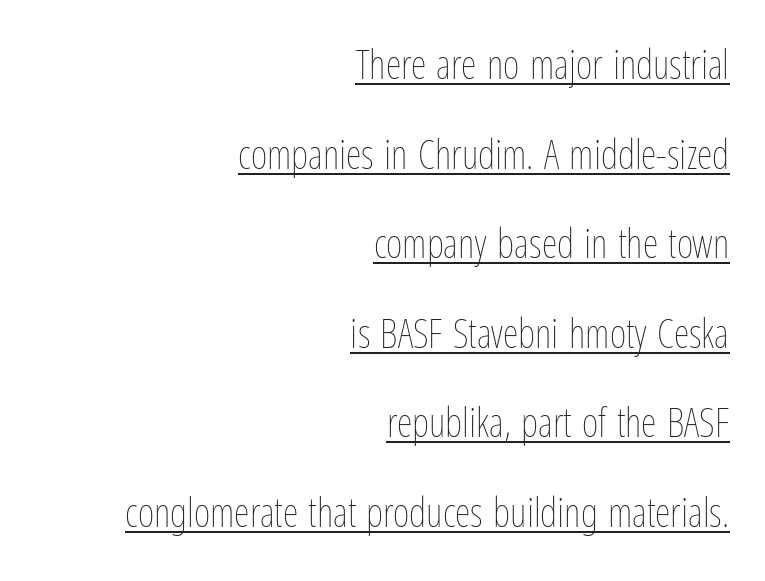
The vertical gap from one line to the next is large. Short and long lines alike share a common ending point at right. Characters remain perfectly vertical along every line. Standard letterfit; no display-style spreading of the glyphs. The face looks like a standard text weight, possibly lighter. The rendering uses natural spacing where letterforms have individual widths.
